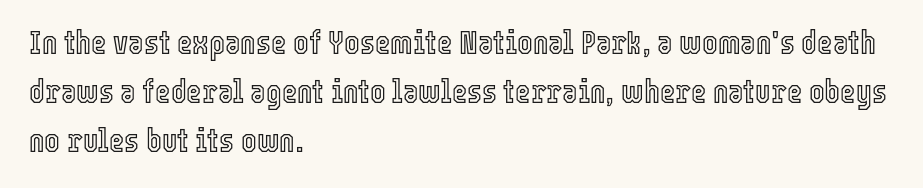
Q: Is the text italic (slanted)? A: No, it is upright.
Q: Is the text underlined? A: No.
Q: How is the paragraph aligned? A: Left-aligned.
Q: Is the spacing between letters normal or unusually wide? A: Normal.
Q: Is the spacing between lines tight, normal or loose? A: Normal.
Q: Width (condensed, normal, or wide)? A: Condensed.
Q: x-height? A: Medium.
Q: Monospaced? A: No.
